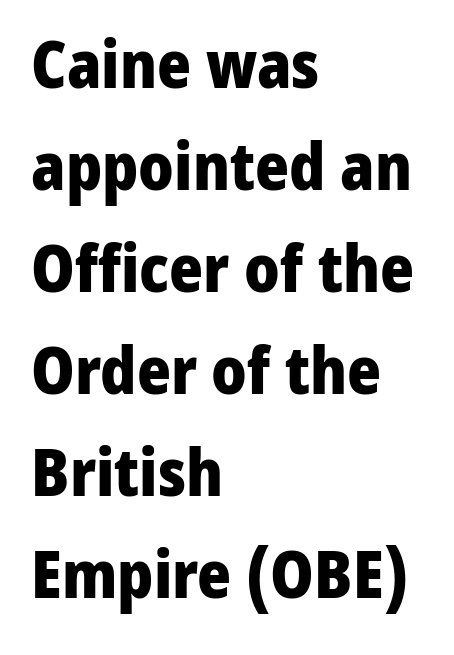
{"serif": "no", "italic": "no", "bold": "yes", "weight": "heavy", "width": "normal", "stroke_contrast": "low", "x_height": "medium", "monospaced": "no", "underline": "no", "align": "left", "line_spacing": "normal", "line_spacing_ratio": 1.57, "letter_spacing": "normal", "letter_spacing_em": 0.0, "glyph_px": 65}
